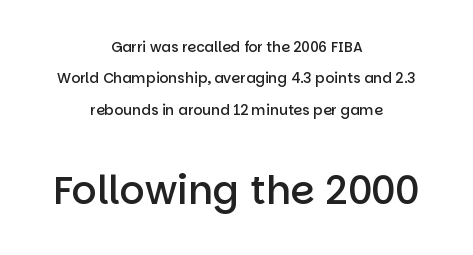
Q: Is the text bold? A: Semi-bold.
Q: Is the text italic (slanted)? A: No, it is upright.
Q: Is the typeface a serif or a sans-serif typeface? A: Sans-serif.
Q: Is the text underlined? A: No.
Q: How is the paragraph aligned? A: Centered.
Q: Is the spacing between letters normal or unusually wide? A: Normal.
Q: Is the spacing between lines tight, normal or loose? A: Loose.
Q: Which block of text is set in a larger size, the first (top) or the second (bottom)? A: The second (bottom) one.
Q: Width (condensed, normal, or wide)? A: Normal.
Q: Stroke contrast? A: Low.
Q: x-height? A: Large.
Q: Monospaced? A: No.
